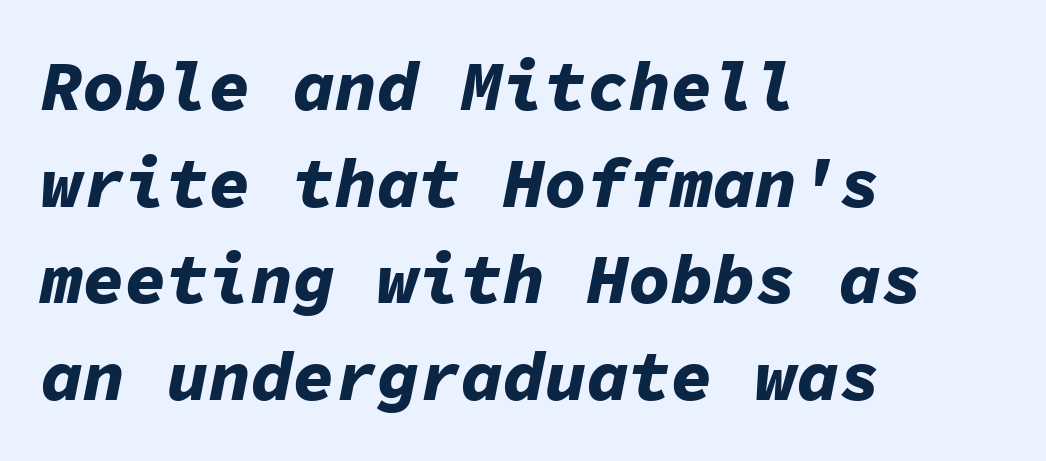
{"italic": "yes", "lean": "right", "slant_degrees": 11, "bold": "yes", "weight": "bold", "width": "normal", "stroke_contrast": "low", "x_height": "medium", "monospaced": "yes", "underline": "no", "align": "left", "line_spacing": "normal", "line_spacing_ratio": 1.38, "letter_spacing": "normal", "letter_spacing_em": 0.0, "glyph_px": 70}
